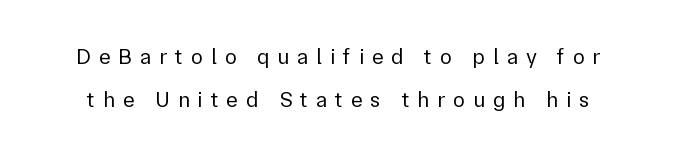
Nothing heavy about these letters — not bold at all. Display-style spreading of the glyphs; the letterfit is very open. In terms of posture, this sample is upright. Does the leading feel generous? Absolutely, it's lavish. The passage shown is not underscored anywhere.
